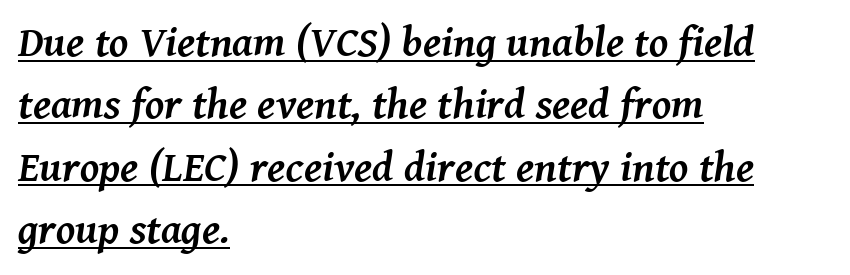
The image shows 43 px semibold serif type, italic (leaning right); set left-aligned, normal line spacing (1.45x), normal letter spacing, underlined; medium stroke contrast and a medium x-height.
